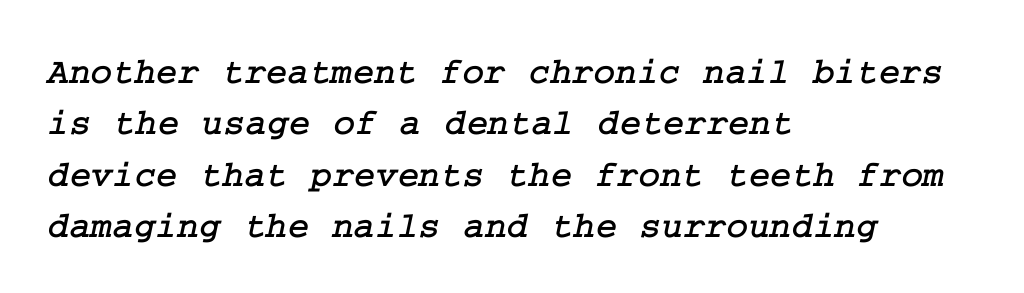
The image shows 37 px serif type; set left-aligned, normal line spacing (1.39x), normal letter spacing, not underlined; low stroke contrast and a medium x-height.
